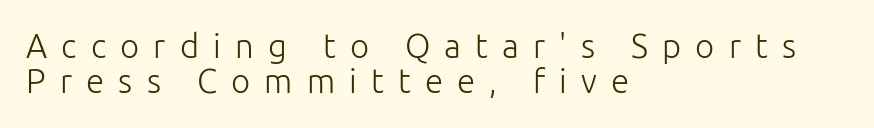
The passage shown is not underscored anywhere. The characters are drawn with everyday or finer stroke widths. Does the leading feel generous? Not at all — it's pinched. Each letter's strokes conclude bluntly, with no projecting serifs. Is there any slant? The stems are plumb.
